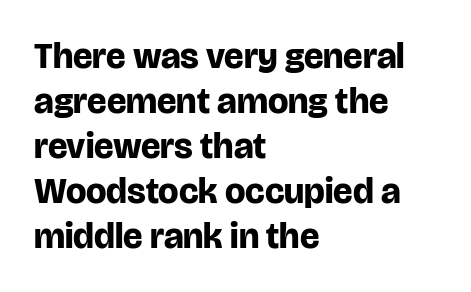
{"serif": "no", "italic": "no", "bold": "yes", "weight": "bold", "width": "normal", "stroke_contrast": "low", "x_height": "large", "monospaced": "no", "underline": "no", "align": "left", "line_spacing": "normal", "line_spacing_ratio": 1.25, "letter_spacing": "normal", "letter_spacing_em": 0.0, "glyph_px": 36}
